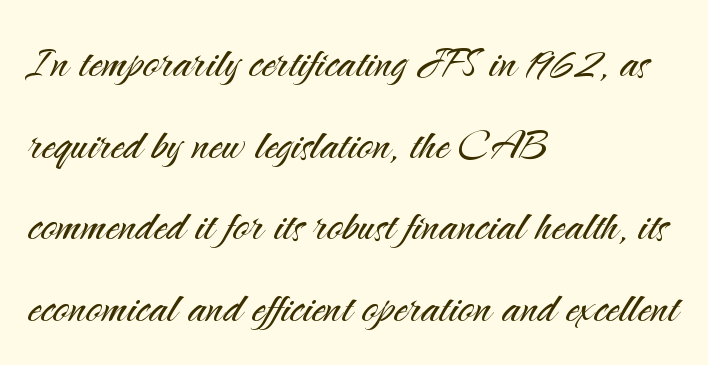
No word sits above an underline. The typesetting does not lean heavy: it is not bold. No feet cap the strokes, marking this as sans-serif type. Proportional: the letters do not fall into vertical columns.
